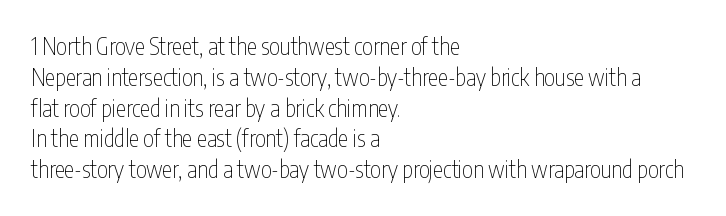
{"italic": "no", "bold": "no", "underline": "no", "align": "left", "line_spacing": "normal", "line_spacing_ratio": 1.34, "letter_spacing": "normal", "letter_spacing_em": 0.0, "glyph_px": 23}
